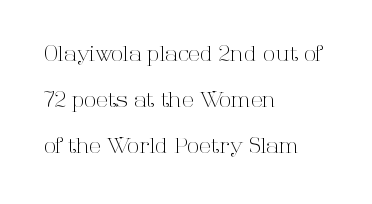
Q: Is the text bold? A: No.
Q: Is the text italic (slanted)? A: No, it is upright.
Q: Is the text underlined? A: No.
Q: How is the paragraph aligned? A: Left-aligned.
Q: Is the spacing between letters normal or unusually wide? A: Normal.
Q: Is the spacing between lines tight, normal or loose? A: Loose.
